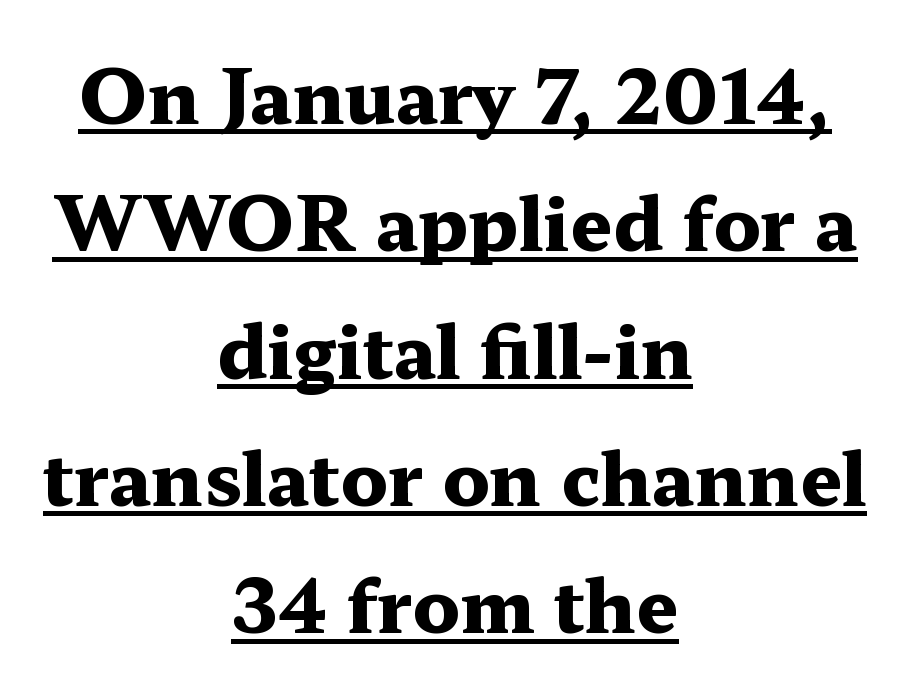
Spacing verdict: proportional, widths tailored to each character. Look at the bottom of the vertical strokes: they flare into serifs here. Looks like someone drew a line under every word here. You'd pick this weight for a headline — it's a proper bold. Horizontal alignment here is central, giving a formal, balanced look.
